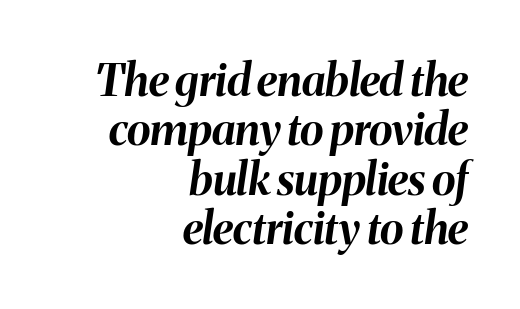
Q: Is the text bold? A: Yes.
Q: Is the text italic (slanted)? A: Yes, it leans right by about 8 degrees.
Q: Is the text underlined? A: No.
Q: How is the paragraph aligned? A: Right-aligned.
Q: Is the spacing between letters normal or unusually wide? A: Normal.
Q: Is the spacing between lines tight, normal or loose? A: Tight.
Q: Width (condensed, normal, or wide)? A: Normal.
Q: Stroke contrast? A: Medium.
Q: x-height? A: Medium.
Q: Monospaced? A: No.
